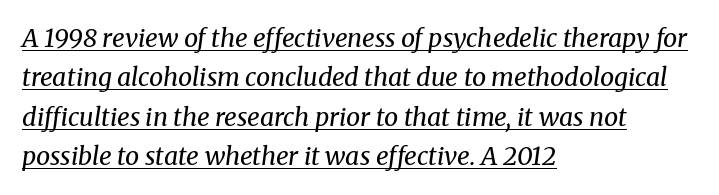
The image shows 25 px text type, italic (leaning right); set left-aligned, normal line spacing (1.58x), normal letter spacing, underlined.
